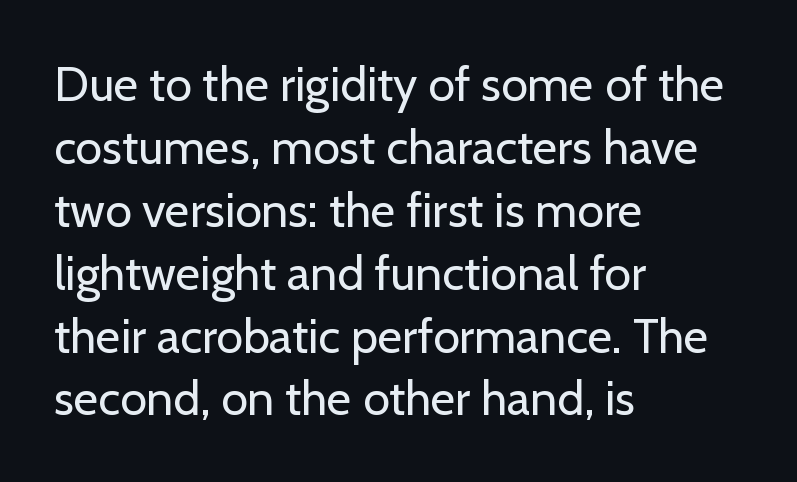
Q: Is the text bold? A: No.
Q: Is the text italic (slanted)? A: No, it is upright.
Q: Is the typeface a serif or a sans-serif typeface? A: Sans-serif.
Q: Is the text underlined? A: No.
Q: How is the paragraph aligned? A: Left-aligned.
Q: Is the spacing between letters normal or unusually wide? A: Normal.
Q: Is the spacing between lines tight, normal or loose? A: Normal.
Q: Width (condensed, normal, or wide)? A: Normal.
Q: Stroke contrast? A: Low.
Q: x-height? A: Medium.
Q: Monospaced? A: No.
